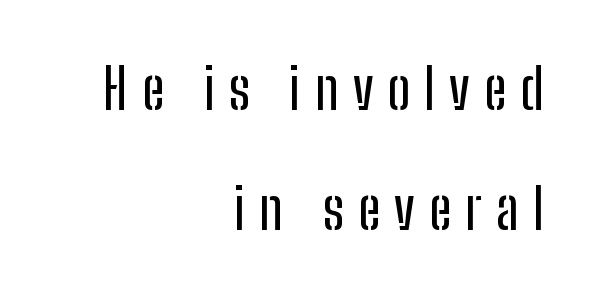
{"serif": "no", "italic": "no", "width": "condensed", "stroke_contrast": "low", "x_height": "medium", "monospaced": "no", "underline": "no", "align": "right", "line_spacing": "loose", "line_spacing_ratio": 2.15, "letter_spacing": "wide", "letter_spacing_em": 0.25, "glyph_px": 56}
